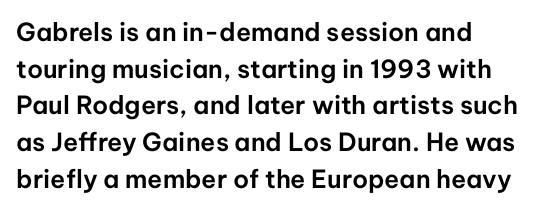
{"italic": "no", "underline": "no", "align": "left", "line_spacing": "normal", "line_spacing_ratio": 1.47, "letter_spacing": "normal", "letter_spacing_em": 0.0, "glyph_px": 25}
